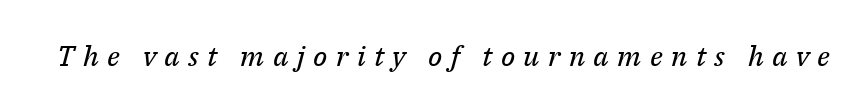
Check where the strokes stop: tiny serifs finish them off. Note the varied advance widths — an 'i' is clearly narrower than an 'm'. The passage shown has open, widely tracked lettering throughout. Does the lettering tilt? It does — this is italic.
